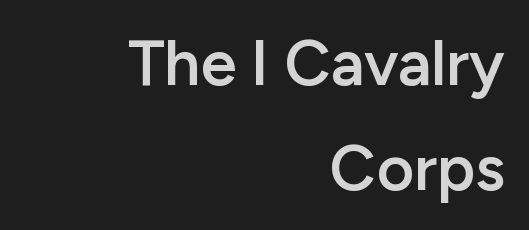
{"serif": "no", "italic": "no", "bold": "semi", "weight": "semibold", "width": "normal", "stroke_contrast": "low", "x_height": "medium", "monospaced": "no", "underline": "no", "align": "right", "line_spacing": "normal", "line_spacing_ratio": 1.64, "letter_spacing": "normal", "letter_spacing_em": 0.0, "glyph_px": 64}
